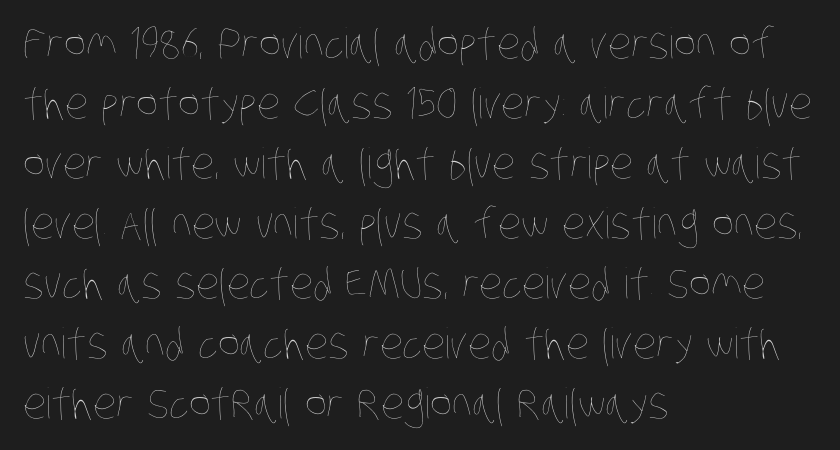
What's the leading like? Ordinary, nothing unusual. Visually the block forms a straight wall on the left and a jagged coastline on the right. A light-to-regular cut is what we see here. These lines keep a tight, regular rhythm from letter to letter.
